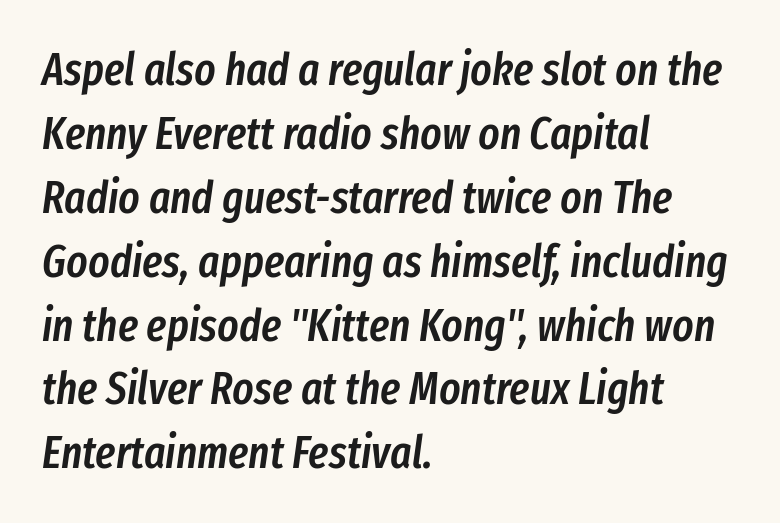
The image shows 45 px semibold, condensed type, italic (leaning right); set left-aligned, normal line spacing (1.42x), normal letter spacing, not underlined; low stroke contrast and a medium x-height.
